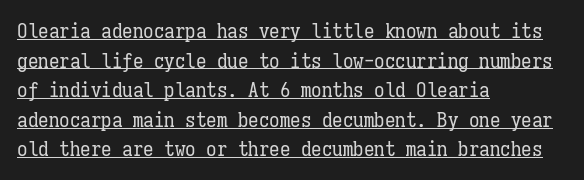
Glyph-to-glyph distance matches everyday printed text. Unbolded letterforms with no extra heft. This is underlined copy, the kind a proofreader might mark for attention. The axis of the letterforms is exactly vertical. Regarding leading, the lines here are spaced in the standard way.
